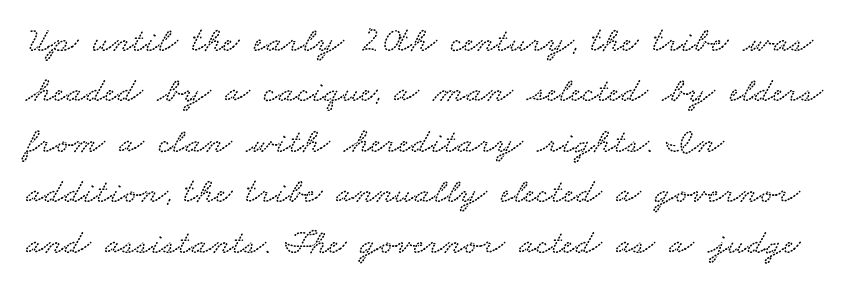
{"width": "wide", "stroke_contrast": "low", "x_height": "small", "monospaced": "no", "underline": "no", "align": "left", "line_spacing": "normal", "line_spacing_ratio": 1.4, "letter_spacing": "normal", "letter_spacing_em": 0.0, "glyph_px": 36}
